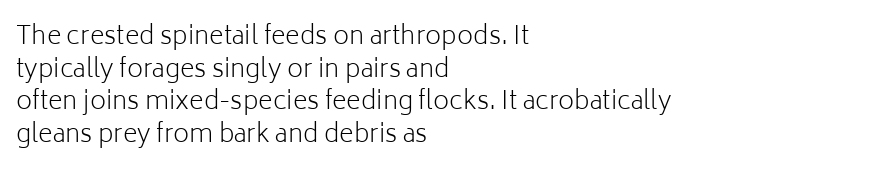
Q: Is the text bold? A: No.
Q: Is the text italic (slanted)? A: No, it is upright.
Q: Is the text underlined? A: No.
Q: How is the paragraph aligned? A: Left-aligned.
Q: Is the spacing between letters normal or unusually wide? A: Normal.
Q: Is the spacing between lines tight, normal or loose? A: Normal.
